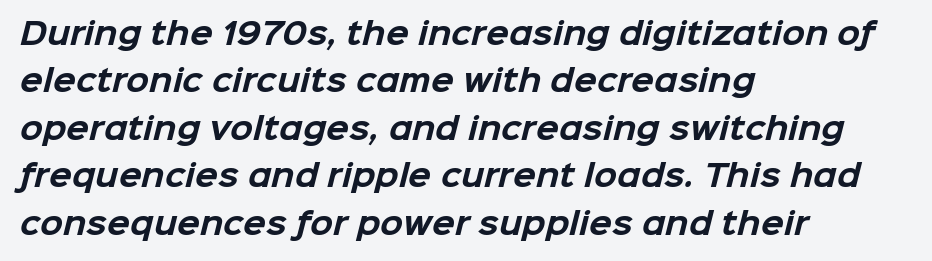
{"serif": "no", "bold": "yes", "weight": "bold", "width": "normal", "stroke_contrast": "low", "x_height": "medium", "monospaced": "no", "underline": "no", "align": "left", "line_spacing": "normal", "line_spacing_ratio": 1.58, "letter_spacing": "normal", "letter_spacing_em": 0.0, "glyph_px": 30}
